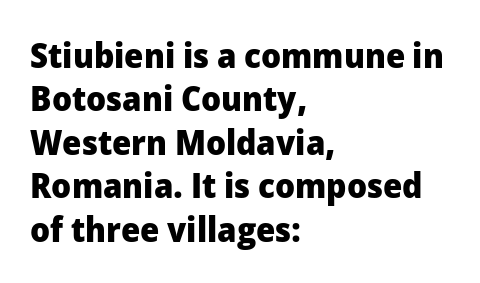
The typesetting leans heavy: a genuine bold. Left-aligned paragraph, ragged on the right. How are the letters spaced? Ordinarily, with no added tracking. Each letter's strokes conclude bluntly, with no projecting serifs. Quick note: underline off.
